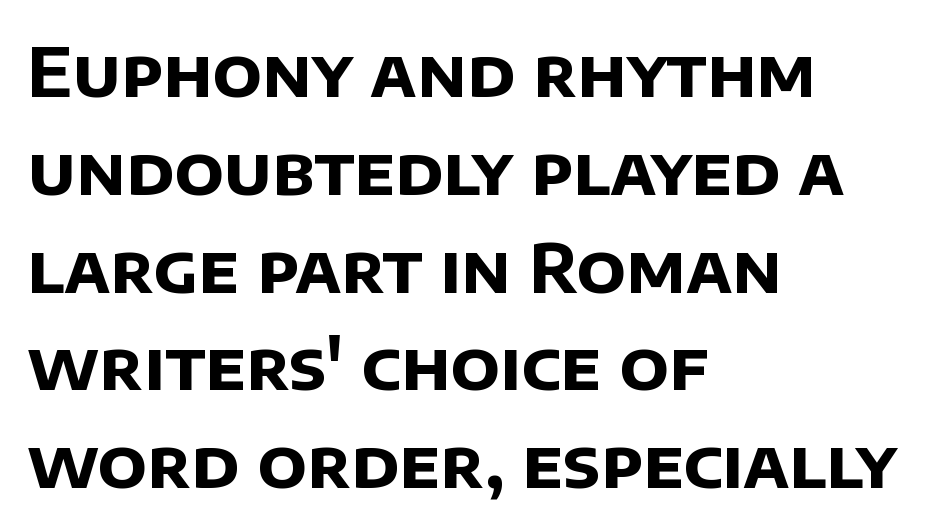
Q: Is the text bold? A: Yes.
Q: Is the typeface a serif or a sans-serif typeface? A: Sans-serif.
Q: Is the text underlined? A: No.
Q: How is the paragraph aligned? A: Left-aligned.
Q: Is the spacing between letters normal or unusually wide? A: Normal.
Q: Is the spacing between lines tight, normal or loose? A: Normal.
Q: Width (condensed, normal, or wide)? A: Normal.
Q: Stroke contrast? A: Low.
Q: x-height? A: Large.
Q: Monospaced? A: No.
